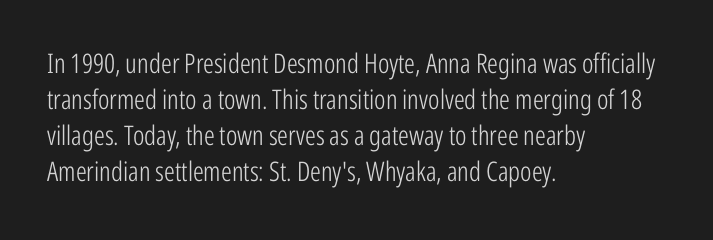
The image shows 27 px text type, upright; set left-aligned, normal line spacing (1.33x), normal letter spacing, not underlined.
